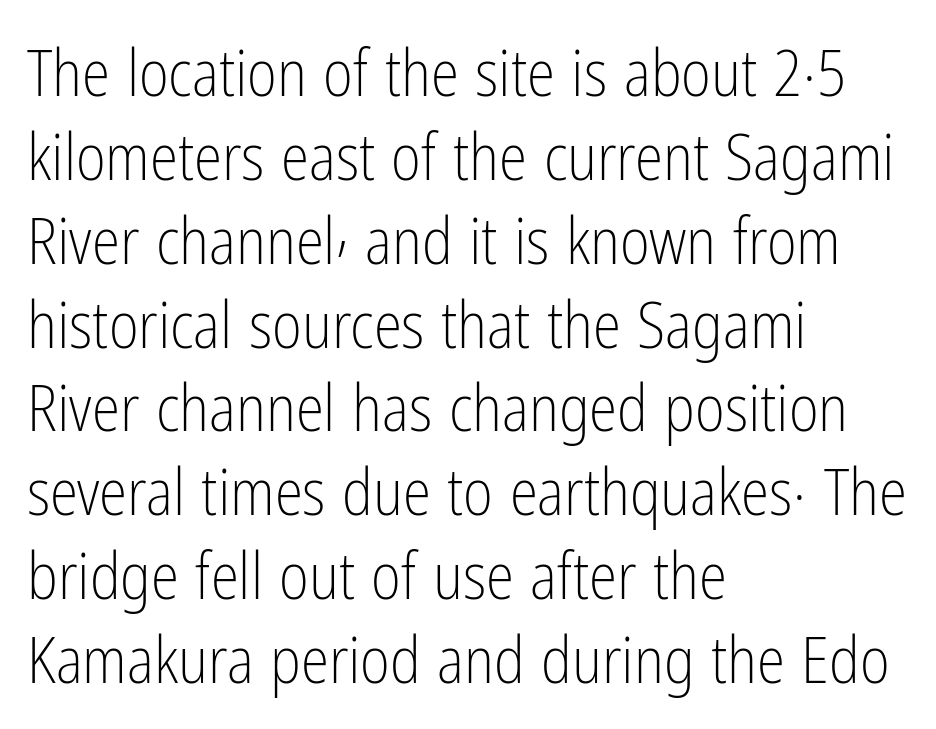
The image shows 64 px light, condensed sans-serif type, upright; set left-aligned, normal line spacing (1.31x), normal letter spacing, not underlined; low stroke contrast and a medium x-height.
